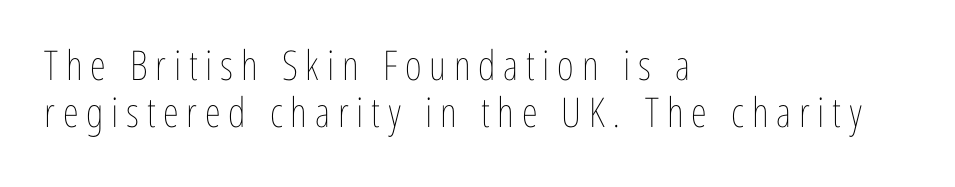
Nobody drew a line under any word here. Posture: upright roman. Short and long lines alike share a common starting point at left. You could not count columns in this text — the font is proportionally spaced. The face looks like a standard text weight, possibly lighter.
